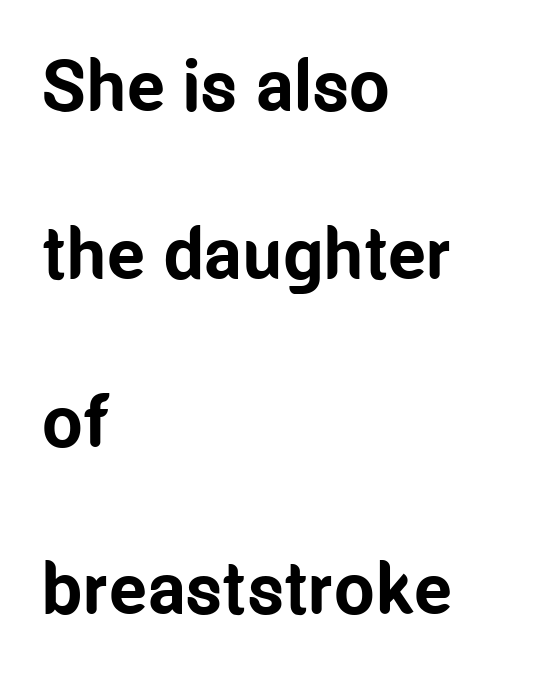
Is the letter spacing exaggerated? No — it looks like the ordinary default. Thick stems and heavy bowls — unmistakably bold. Looks like regular typesetting: each glyph gets only the width it needs. In CSS terms this would be text-align: left. This sample uses an upright cut, with every glyph sitting square on the baseline. The letters carry no serifs — their stems end cleanly without finishing strokes.
